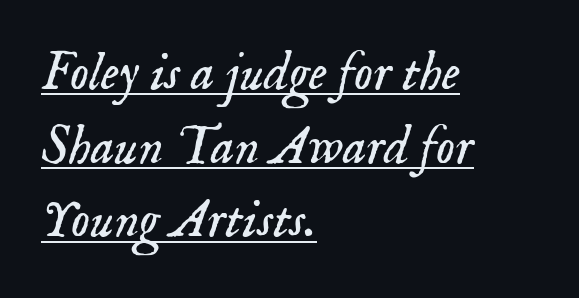
Stroke mass is kept to a normal reading level or below. Emphasis-style slanted type is in use. Old-style or modern, the face here clearly has serifs. Notice how descenders clear the ascenders below comfortably — that's standard leading. The sample's only ornament is a line tracing under the words. Standard letterfit; no display-style spreading of the glyphs.
